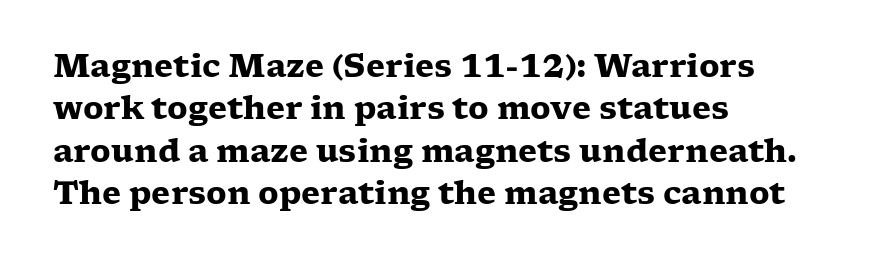
{"serif": "yes", "italic": "no", "bold": "yes", "weight": "heavy", "width": "wide", "stroke_contrast": "low", "x_height": "medium", "monospaced": "no", "underline": "no", "align": "left", "line_spacing": "normal", "line_spacing_ratio": 1.37, "letter_spacing": "normal", "letter_spacing_em": 0.0, "glyph_px": 31}
